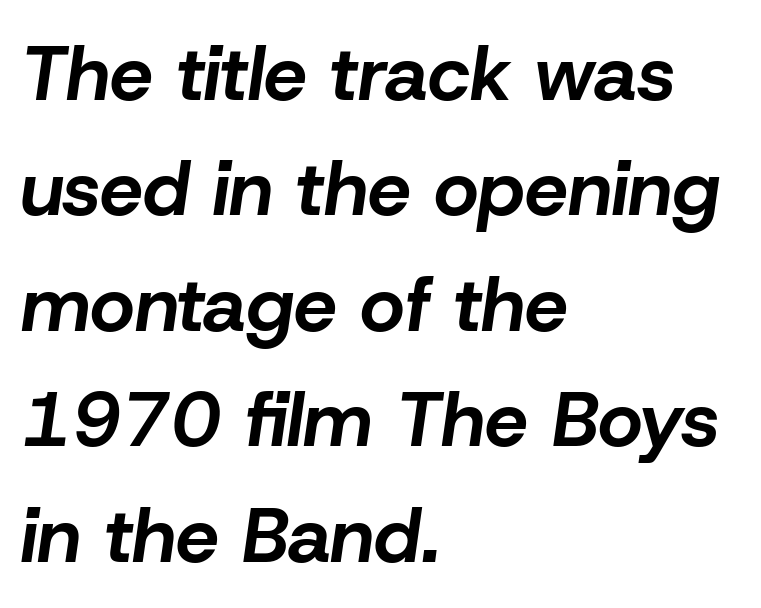
Q: Is the text bold? A: Yes.
Q: Is the text italic (slanted)? A: Yes, it leans right by about 8 degrees.
Q: Is the text underlined? A: No.
Q: How is the paragraph aligned? A: Left-aligned.
Q: Is the spacing between letters normal or unusually wide? A: Normal.
Q: Is the spacing between lines tight, normal or loose? A: Normal.
Q: Width (condensed, normal, or wide)? A: Normal.
Q: Stroke contrast? A: Low.
Q: x-height? A: Medium.
Q: Monospaced? A: No.
